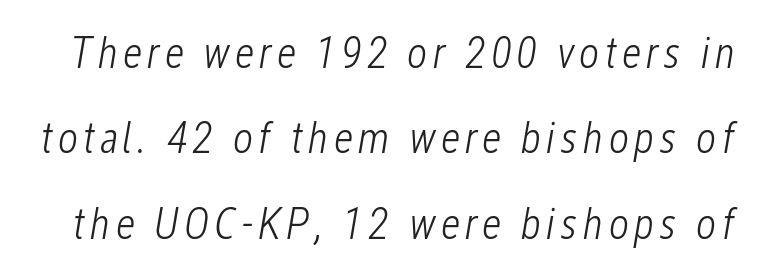
Q: Is the text bold? A: No.
Q: Is the text italic (slanted)? A: Yes, it leans right by about 12 degrees.
Q: Is the text underlined? A: No.
Q: Is the spacing between lines tight, normal or loose? A: Loose.
Q: Width (condensed, normal, or wide)? A: Condensed.
Q: Stroke contrast? A: Low.
Q: x-height? A: Medium.
Q: Monospaced? A: No.
